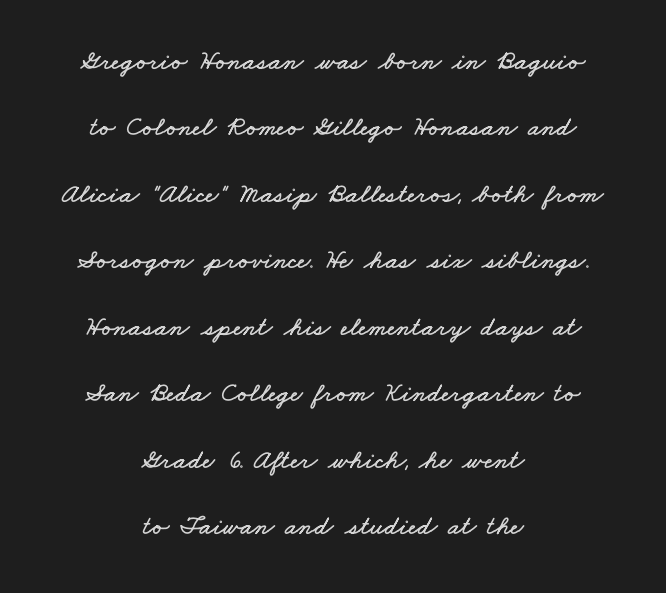
{"underline": "no", "align": "center", "line_spacing": "loose", "line_spacing_ratio": 2.46, "letter_spacing": "normal", "letter_spacing_em": 0.0, "glyph_px": 27}
